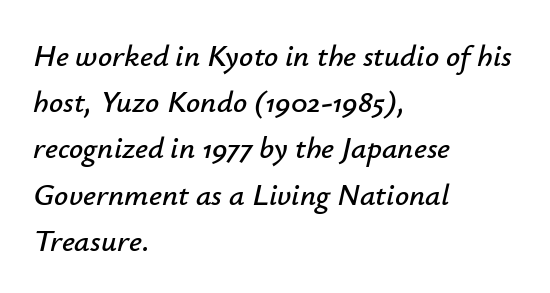
{"italic": "yes", "lean": "right", "slant_degrees": 12, "width": "normal", "stroke_contrast": "low", "x_height": "small", "monospaced": "no", "underline": "no", "align": "left", "line_spacing": "normal", "line_spacing_ratio": 1.49, "letter_spacing": "normal", "letter_spacing_em": 0.0, "glyph_px": 31}
